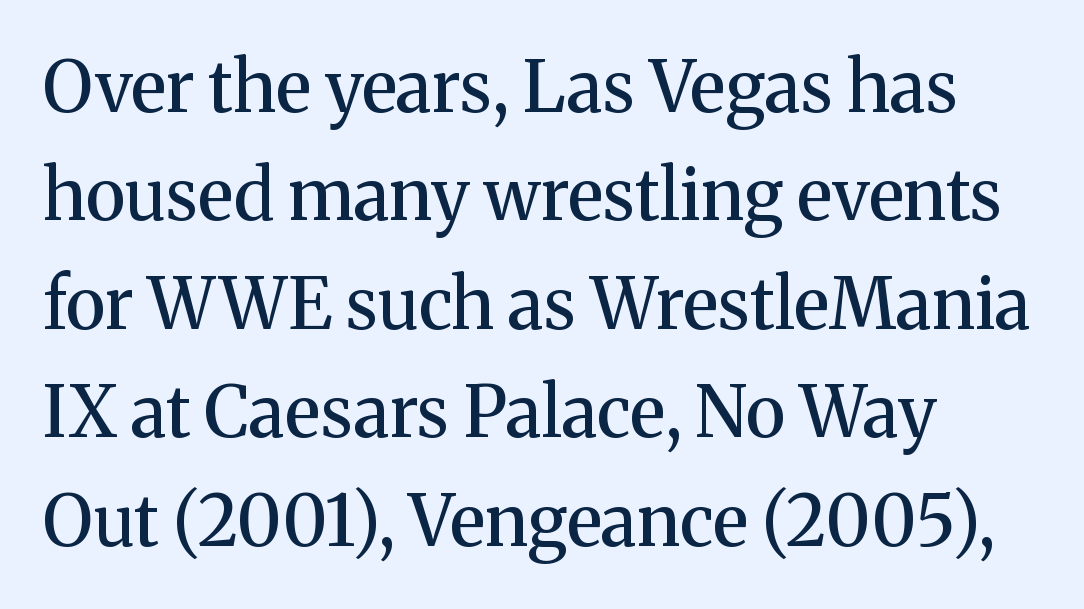
Q: Is the text bold? A: Semi-bold.
Q: Is the text italic (slanted)? A: No, it is upright.
Q: Is the typeface a serif or a sans-serif typeface? A: Serif.
Q: Is the text underlined? A: No.
Q: How is the paragraph aligned? A: Left-aligned.
Q: Is the spacing between letters normal or unusually wide? A: Normal.
Q: Is the spacing between lines tight, normal or loose? A: Normal.
Q: Width (condensed, normal, or wide)? A: Normal.
Q: Stroke contrast? A: Medium.
Q: x-height? A: Medium.
Q: Monospaced? A: No.
